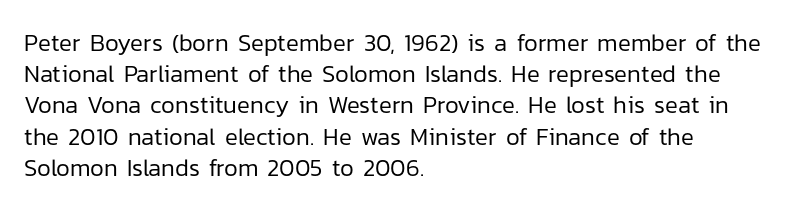
The ragged edge is on the right, which tells us the setting is flush left. The passage shown is not underscored anywhere. These lines were composed using upright roman letters. This sample uses plain, unmodified letter spacing. Reading down the column, the eye jumps a familiar distance to each next line.
